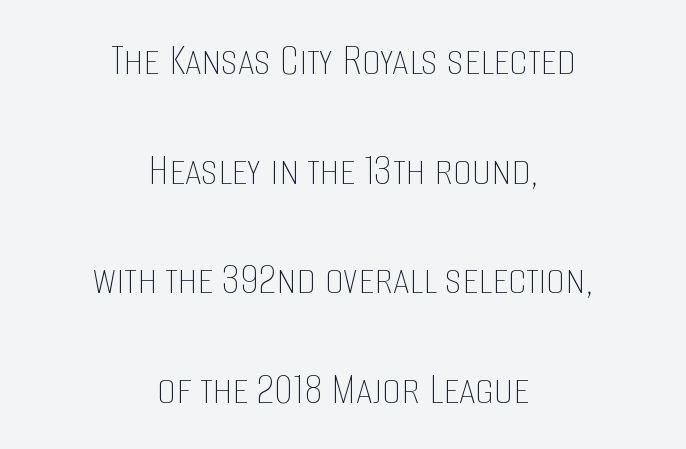
{"italic": "no", "bold": "no", "weight": "thin", "width": "condensed", "stroke_contrast": "low", "x_height": "large", "monospaced": "no", "underline": "no", "align": "center", "line_spacing": "loose", "line_spacing_ratio": 2.33, "letter_spacing": "normal", "letter_spacing_em": 0.0, "glyph_px": 47}
